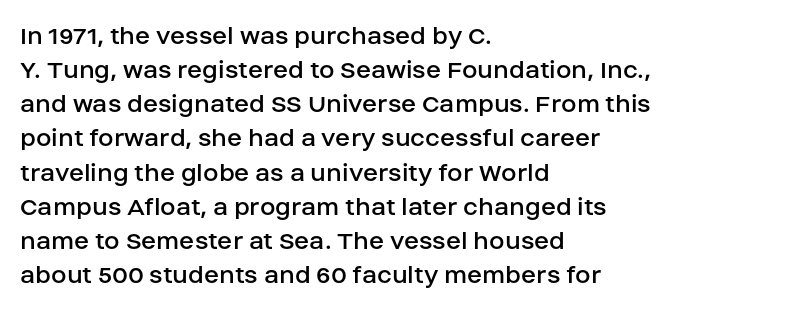
{"serif": "no", "italic": "no", "bold": "no", "weight": "regular", "width": "normal", "stroke_contrast": "low", "x_height": "large", "monospaced": "no", "underline": "no", "align": "left", "line_spacing_ratio": 1.22, "letter_spacing": "normal", "letter_spacing_em": 0.0, "glyph_px": 28}
